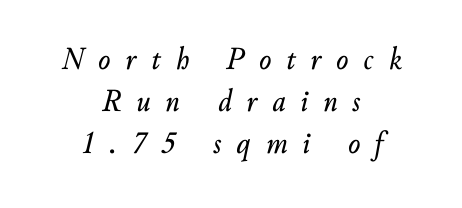
The image shows 32 px text type, italic (leaning right); set centered, normal line spacing (1.31x), unusually wide letter spacing (+0.47 em), not underlined; low stroke contrast and a small x-height.
